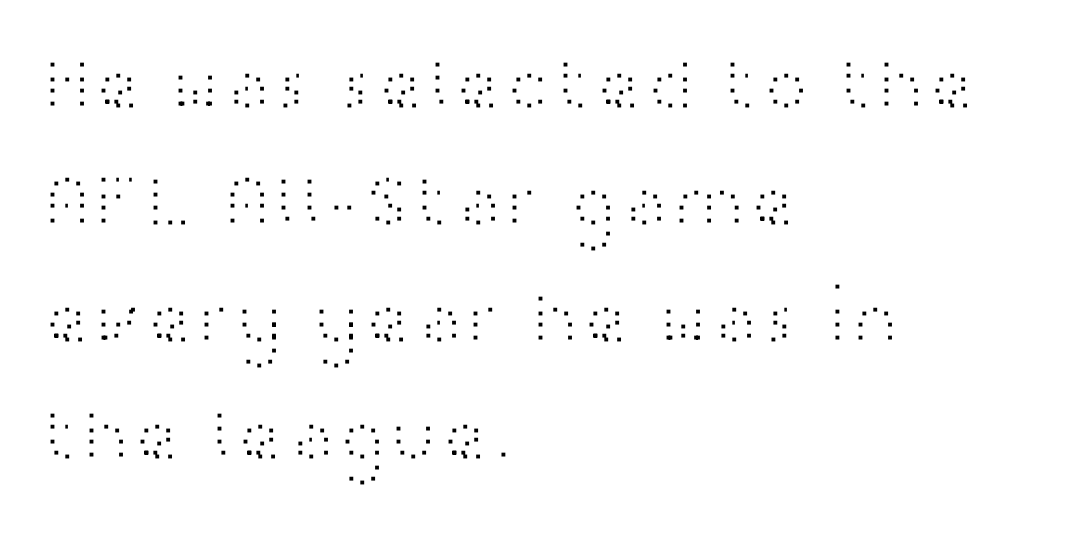
The image shows 77 px light, wide sans-serif type, upright; set left-aligned, normal line spacing (1.52x), normal letter spacing, not underlined; high stroke contrast and a medium x-height.
